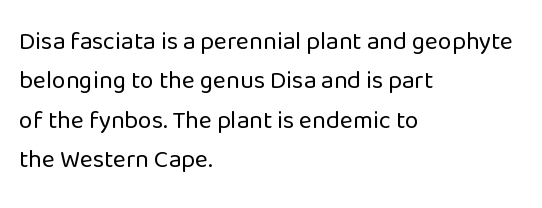
Q: Is the text bold? A: No.
Q: Is the text italic (slanted)? A: No, it is upright.
Q: Is the text underlined? A: No.
Q: How is the paragraph aligned? A: Left-aligned.
Q: Is the spacing between letters normal or unusually wide? A: Normal.
Q: Is the spacing between lines tight, normal or loose? A: Normal.
